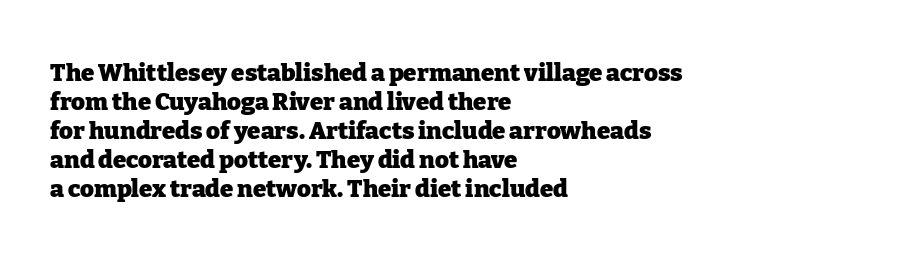
Q: Is the text bold? A: Yes.
Q: Is the text italic (slanted)? A: No, it is upright.
Q: Is the text underlined? A: No.
Q: How is the paragraph aligned? A: Left-aligned.
Q: Is the spacing between letters normal or unusually wide? A: Normal.
